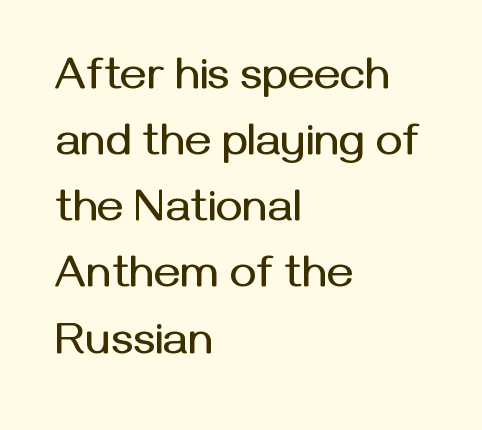
Q: Is the text italic (slanted)? A: No, it is upright.
Q: Is the typeface a serif or a sans-serif typeface? A: Sans-serif.
Q: Is the text underlined? A: No.
Q: How is the paragraph aligned? A: Left-aligned.
Q: Is the spacing between letters normal or unusually wide? A: Normal.
Q: Is the spacing between lines tight, normal or loose? A: Normal.
Q: Width (condensed, normal, or wide)? A: Normal.
Q: Stroke contrast? A: Medium.
Q: x-height? A: Medium.
Q: Monospaced? A: No.
